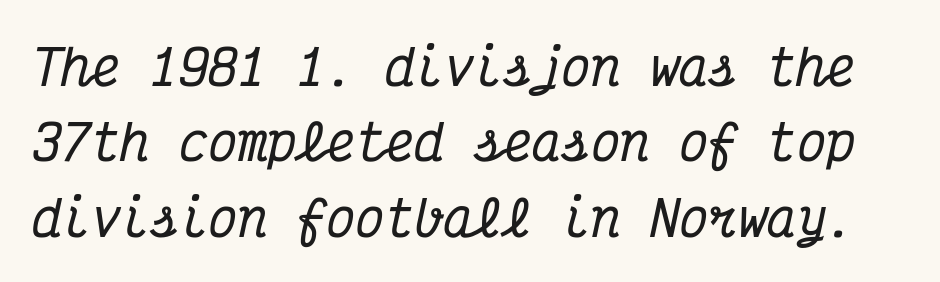
Q: Is the text italic (slanted)? A: Yes, it leans right by about 12 degrees.
Q: Is the typeface a serif or a sans-serif typeface? A: Serif.
Q: Is the text underlined? A: No.
Q: Is the spacing between letters normal or unusually wide? A: Normal.
Q: Is the spacing between lines tight, normal or loose? A: Normal.
Q: Width (condensed, normal, or wide)? A: Condensed.
Q: Stroke contrast? A: Medium.
Q: x-height? A: Medium.
Q: Monospaced? A: Yes.
